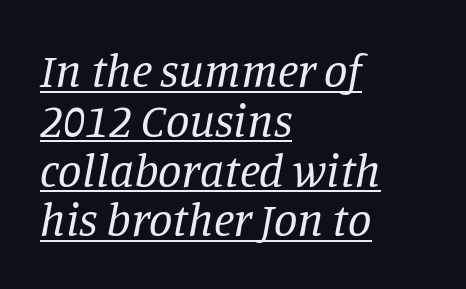
The image shows 47 px regular-weight serif type, italic (leaning right); set left-aligned, tight line spacing (1.06x), normal letter spacing, underlined; low stroke contrast and a large x-height.
